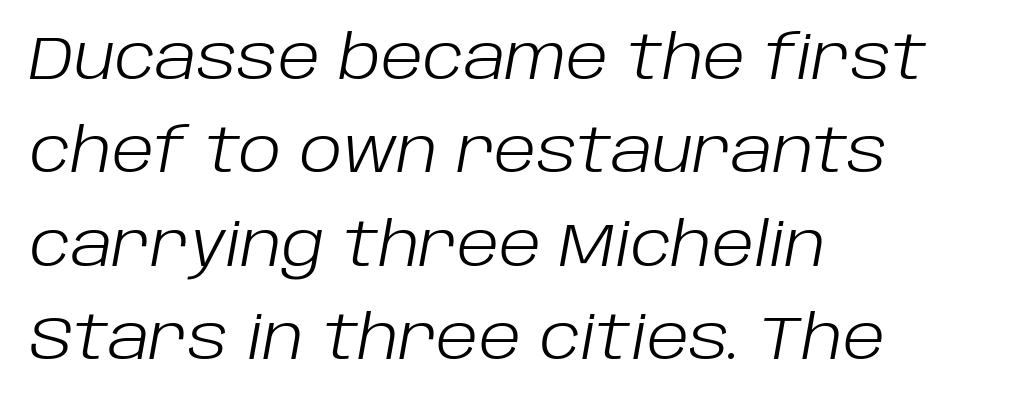
Q: Is the text bold? A: No.
Q: Is the text italic (slanted)? A: Yes, it leans right by about 10 degrees.
Q: Is the text underlined? A: No.
Q: How is the paragraph aligned? A: Left-aligned.
Q: Is the spacing between letters normal or unusually wide? A: Normal.
Q: Is the spacing between lines tight, normal or loose? A: Normal.
Q: Width (condensed, normal, or wide)? A: Normal.
Q: Stroke contrast? A: Low.
Q: x-height? A: Large.
Q: Monospaced? A: No.
